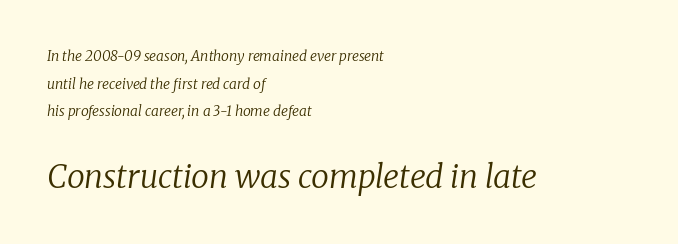
{"serif": "yes", "italic": "yes", "lean": "right", "slant_degrees": 8, "bold": "no", "weight": "regular", "width": "normal", "stroke_contrast": "low", "x_height": "medium", "monospaced": "no", "underline": "no", "align": "left", "line_spacing": "loose", "line_spacing_ratio": 1.98, "letter_spacing": "normal", "letter_spacing_em": 0.0, "larger_block": "second", "size_ratio": 2.29, "glyph_px": 32}
